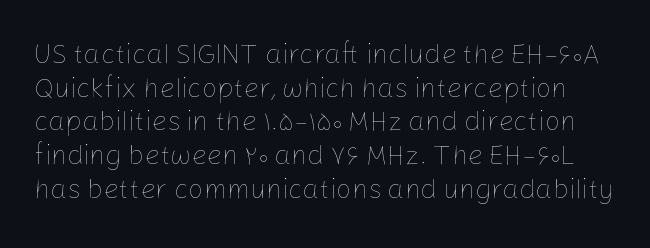
{"italic": "no", "bold": "no", "underline": "no", "line_spacing": "normal", "line_spacing_ratio": 1.25, "letter_spacing": "normal", "letter_spacing_em": 0.0, "glyph_px": 27}
